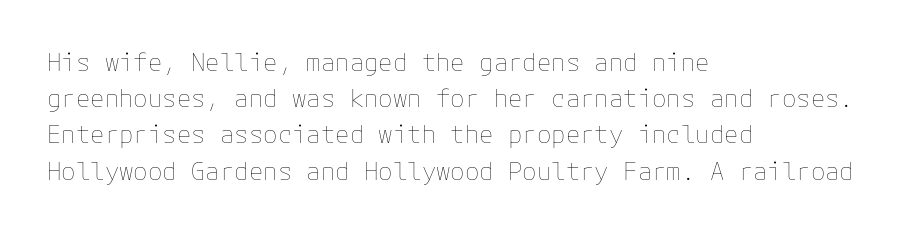
The image shows 24 px text type, upright; set left-aligned, normal line spacing (1.51x), normal letter spacing, not underlined.
